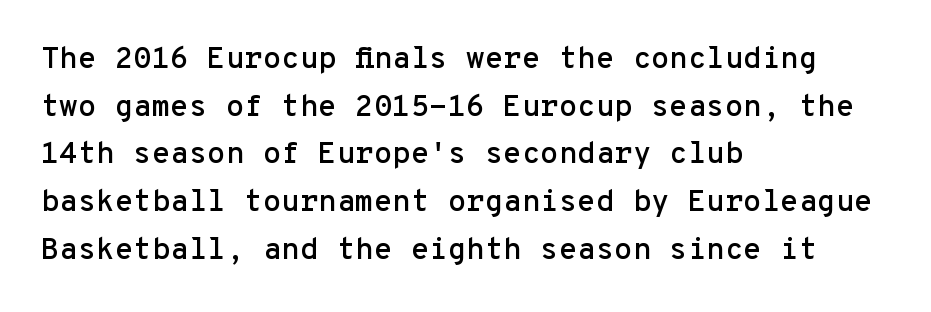
{"serif": "no", "italic": "no", "width": "normal", "stroke_contrast": "low", "x_height": "medium", "monospaced": "yes", "underline": "no", "align": "left", "line_spacing": "normal", "line_spacing_ratio": 1.59, "letter_spacing": "normal", "letter_spacing_em": 0.0, "glyph_px": 30}
